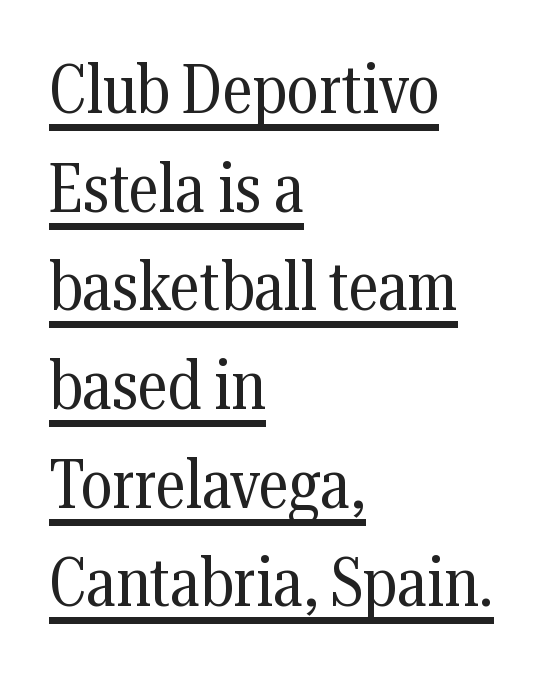
Q: Is the text bold? A: No.
Q: Is the text italic (slanted)? A: No, it is upright.
Q: Is the typeface a serif or a sans-serif typeface? A: Serif.
Q: Is the text underlined? A: Yes.
Q: How is the paragraph aligned? A: Left-aligned.
Q: Is the spacing between letters normal or unusually wide? A: Normal.
Q: Is the spacing between lines tight, normal or loose? A: Normal.
Q: Width (condensed, normal, or wide)? A: Condensed.
Q: Stroke contrast? A: Medium.
Q: x-height? A: Medium.
Q: Monospaced? A: No.
